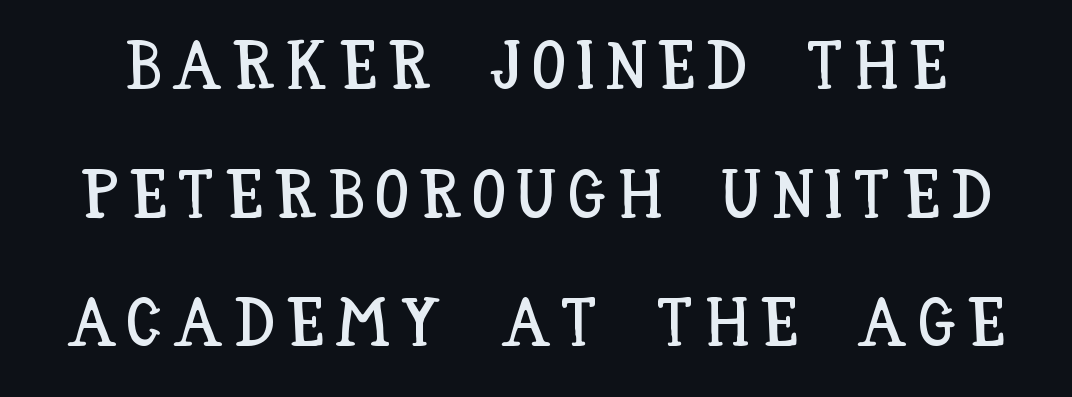
Q: Is the text italic (slanted)? A: No, it is upright.
Q: Is the text underlined? A: No.
Q: Width (condensed, normal, or wide)? A: Condensed.
Q: Stroke contrast? A: Low.
Q: x-height? A: Large.
Q: Monospaced? A: No.
